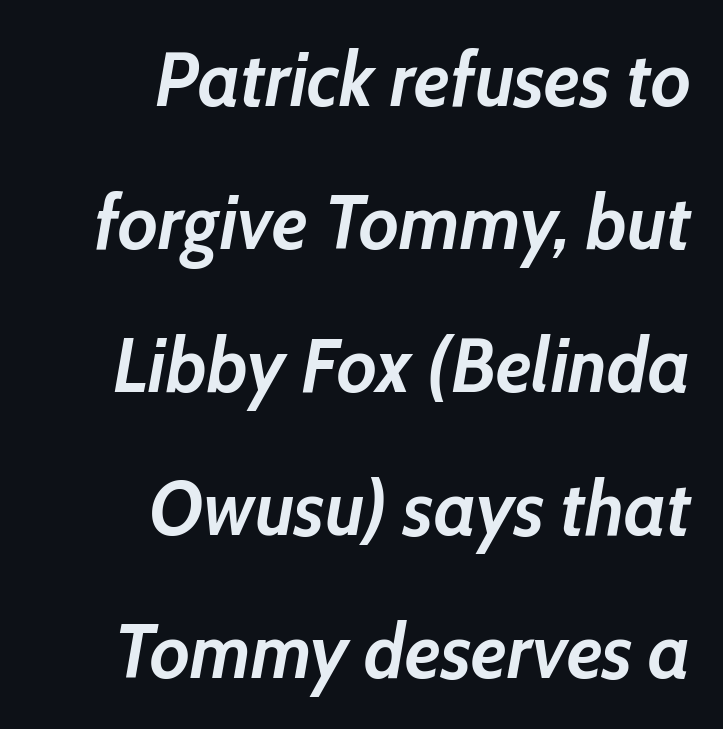
Q: Is the text bold? A: Yes.
Q: Is the text italic (slanted)? A: Yes, it leans right by about 10 degrees.
Q: Is the text underlined? A: No.
Q: How is the paragraph aligned? A: Right-aligned.
Q: Is the spacing between letters normal or unusually wide? A: Normal.
Q: Width (condensed, normal, or wide)? A: Normal.
Q: Stroke contrast? A: Low.
Q: x-height? A: Medium.
Q: Monospaced? A: No.
